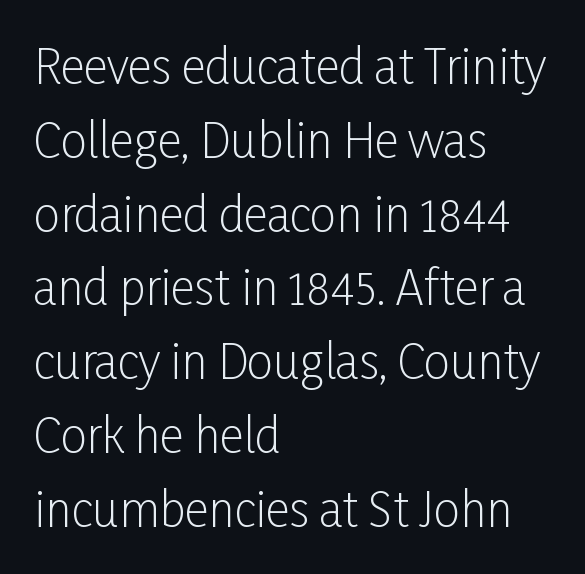
The image shows 47 px light, condensed sans-serif type, upright; set left-aligned, normal line spacing (1.57x), normal letter spacing, not underlined; low stroke contrast and a medium x-height.
